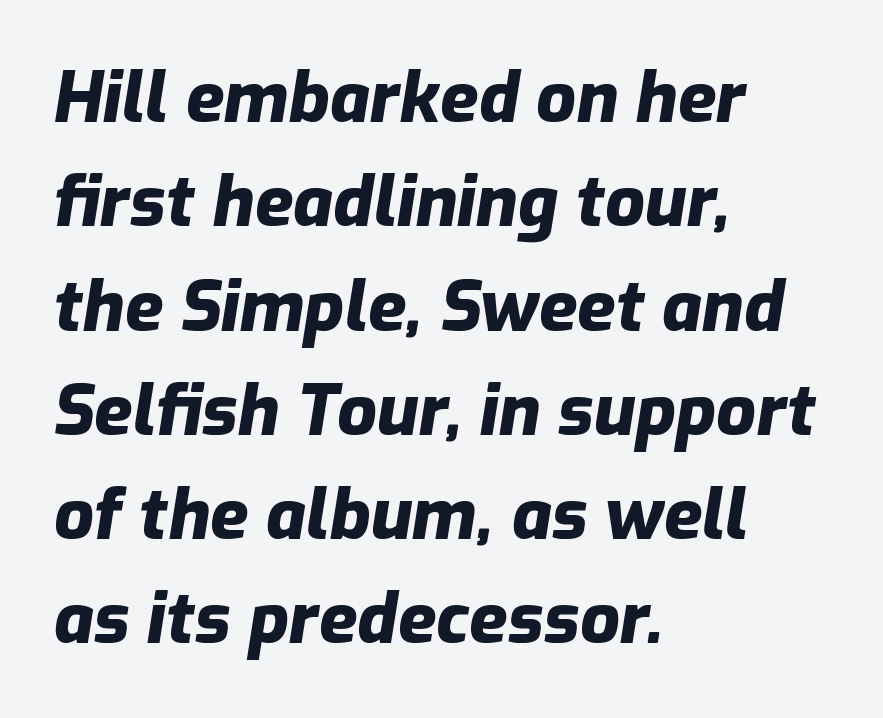
Q: Is the text bold? A: Yes.
Q: Is the text italic (slanted)? A: Yes, it leans right by about 9 degrees.
Q: Is the text underlined? A: No.
Q: How is the paragraph aligned? A: Left-aligned.
Q: Is the spacing between letters normal or unusually wide? A: Normal.
Q: Is the spacing between lines tight, normal or loose? A: Normal.
Q: Width (condensed, normal, or wide)? A: Normal.
Q: Stroke contrast? A: Low.
Q: x-height? A: Medium.
Q: Monospaced? A: No.
